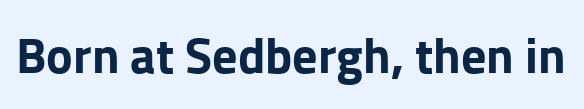
I'd call this a sans setting — the letters go barefoot. Does extra space separate the letters? No, they use regular spacing. Each letter keeps its own natural width here, so spacing adapts to shape. Beneath every word, the page is bare. These lines carry a lot of weight — the face is fully bold. Do the letters lean? They stand straight.
